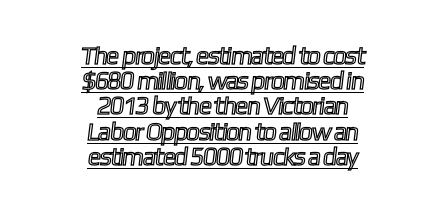
{"underline": "yes", "align": "center", "line_spacing": "tight", "line_spacing_ratio": 1.01, "letter_spacing": "normal", "letter_spacing_em": 0.0, "glyph_px": 25}
